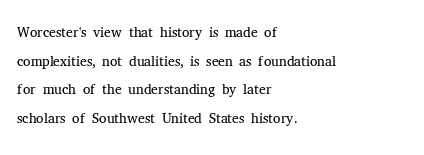
Q: Is the text bold? A: No.
Q: Is the text italic (slanted)? A: No, it is upright.
Q: Is the text underlined? A: No.
Q: How is the paragraph aligned? A: Left-aligned.
Q: Is the spacing between letters normal or unusually wide? A: Normal.
Q: Is the spacing between lines tight, normal or loose? A: Normal.
